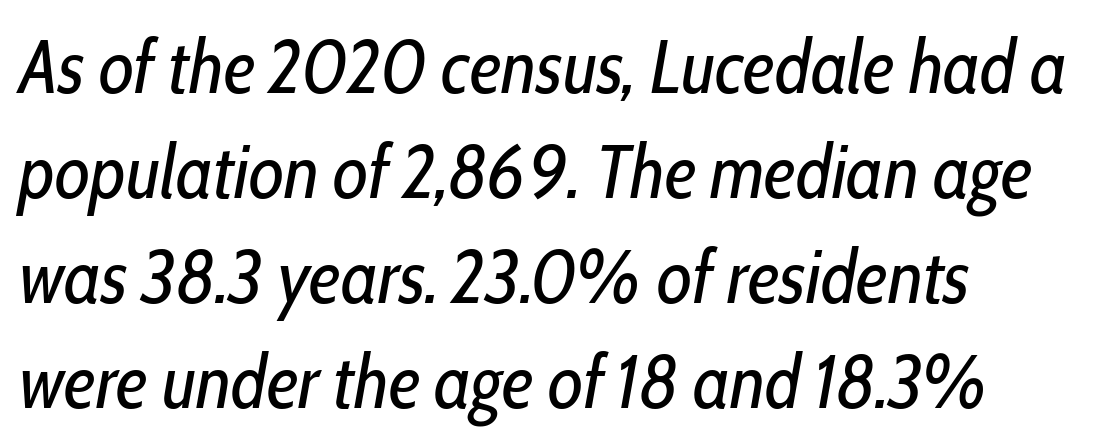
Q: Is the text bold? A: No.
Q: Is the text italic (slanted)? A: Yes, it leans right by about 10 degrees.
Q: Is the text underlined? A: No.
Q: How is the paragraph aligned? A: Left-aligned.
Q: Is the spacing between letters normal or unusually wide? A: Normal.
Q: Is the spacing between lines tight, normal or loose? A: Normal.
Q: Width (condensed, normal, or wide)? A: Condensed.
Q: Stroke contrast? A: Low.
Q: x-height? A: Medium.
Q: Monospaced? A: No.
